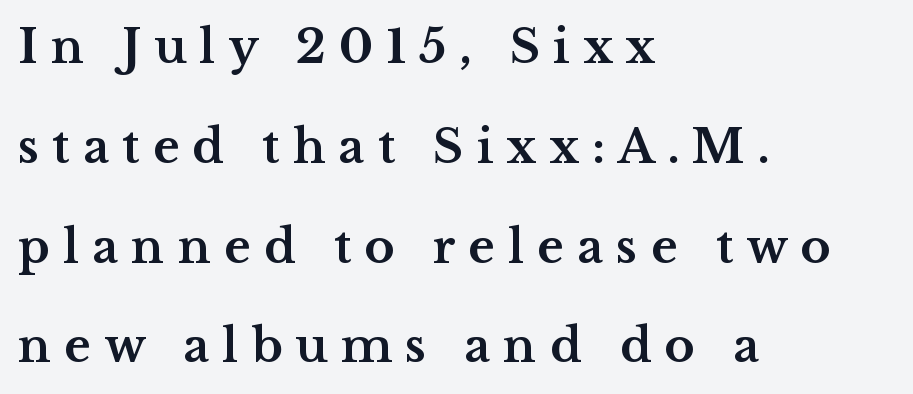
{"serif": "yes", "italic": "no", "bold": "yes", "weight": "bold", "width": "wide", "stroke_contrast": "medium", "x_height": "medium", "monospaced": "no", "underline": "no", "align": "left", "line_spacing": "loose", "line_spacing_ratio": 2.17, "letter_spacing": "wide", "letter_spacing_em": 0.28, "glyph_px": 46}
